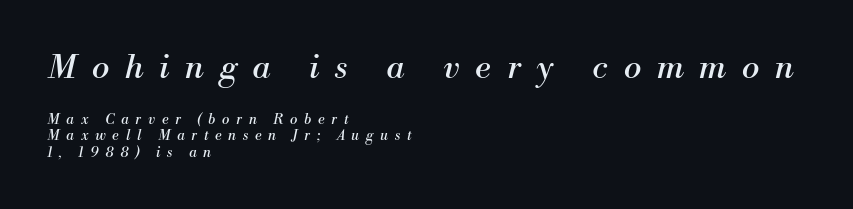
Q: Is the text bold? A: No.
Q: Is the text italic (slanted)? A: Yes, it leans right by about 13 degrees.
Q: Is the typeface a serif or a sans-serif typeface? A: Serif.
Q: Is the text underlined? A: No.
Q: How is the paragraph aligned? A: Left-aligned.
Q: Is the spacing between letters normal or unusually wide? A: Unusually wide.
Q: Is the spacing between lines tight, normal or loose? A: Tight.
Q: Which block of text is set in a larger size, the first (top) or the second (bottom)? A: The first (top) one.
Q: Width (condensed, normal, or wide)? A: Normal.
Q: Stroke contrast? A: Medium.
Q: x-height? A: Small.
Q: Monospaced? A: No.
